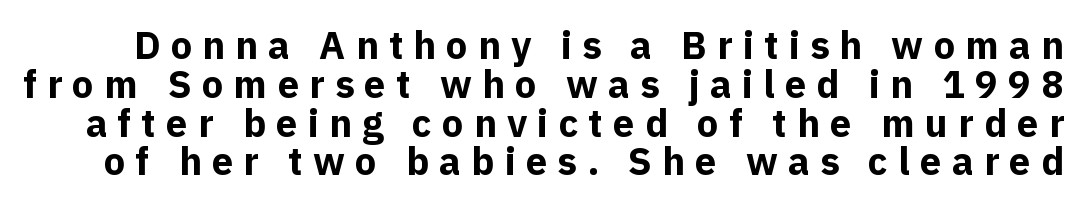
Q: Is the text bold? A: Yes.
Q: Is the text italic (slanted)? A: No, it is upright.
Q: Is the typeface a serif or a sans-serif typeface? A: Sans-serif.
Q: Is the text underlined? A: No.
Q: Is the spacing between letters normal or unusually wide? A: Unusually wide.
Q: Is the spacing between lines tight, normal or loose? A: Tight.
Q: Width (condensed, normal, or wide)? A: Normal.
Q: x-height? A: Medium.
Q: Monospaced? A: No.
